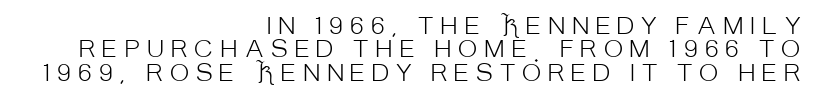
The image shows 23 px text type, upright; set right-aligned, tight line spacing (1.02x), unusually wide letter spacing (+0.31 em), not underlined.
